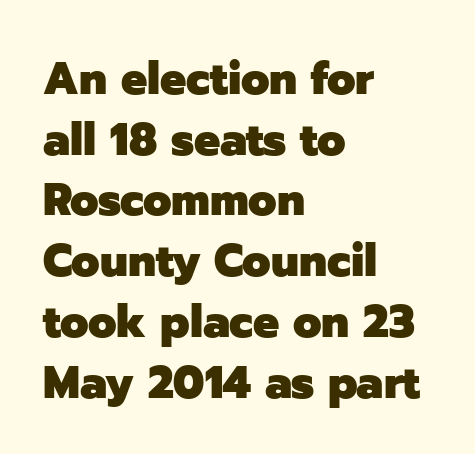
The image shows 46 px heavy sans-serif type, upright; set left-aligned, normal line spacing (1.32x), normal letter spacing, not underlined; low stroke contrast and a medium x-height.
